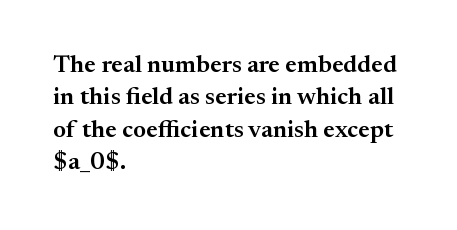
The type is set solid horizontally, with unmodified tracking. Check the space under the baseline: it is left empty. In terms of weight, the rendering is demibold, just under bold. This is the regular roman posture of the typeface.
